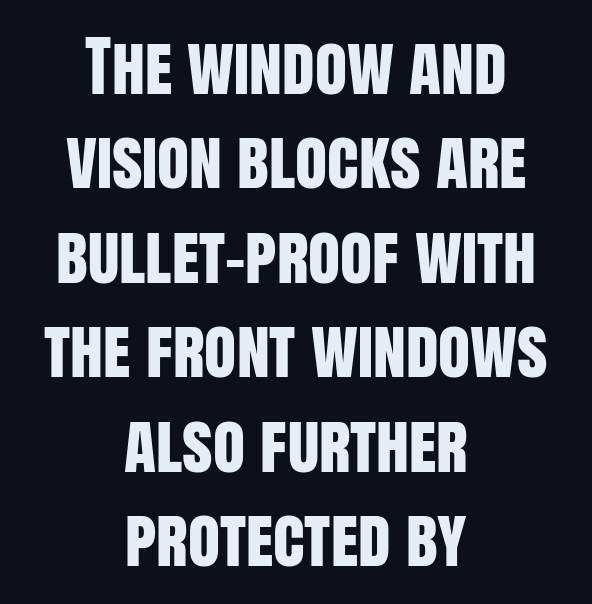
This is roman type, the default non-slanted kind. Proportional: the letters do not fall into vertical columns. Where is the straight margin? There isn't one; the lines are centered. The passage shown is not underscored anywhere.
